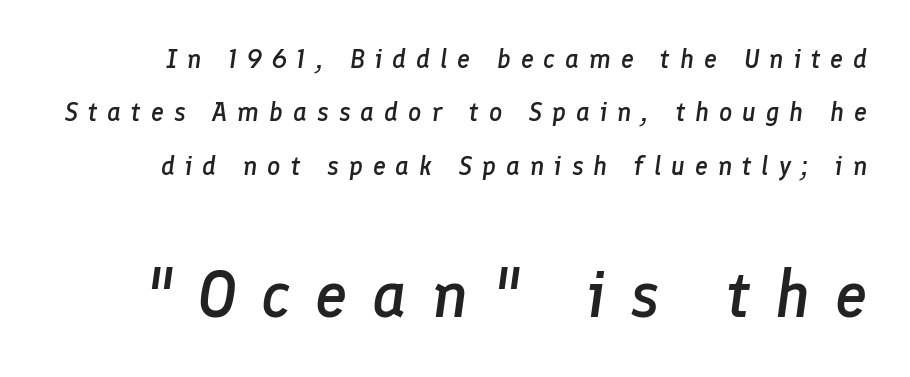
Q: Is the text bold? A: Semi-bold.
Q: Is the text italic (slanted)? A: Yes, it leans right by about 8 degrees.
Q: Is the text underlined? A: No.
Q: Is the spacing between letters normal or unusually wide? A: Unusually wide.
Q: Is the spacing between lines tight, normal or loose? A: Loose.
Q: Which block of text is set in a larger size, the first (top) or the second (bottom)? A: The second (bottom) one.
Q: Width (condensed, normal, or wide)? A: Normal.
Q: Stroke contrast? A: Low.
Q: x-height? A: Medium.
Q: Monospaced? A: No.
